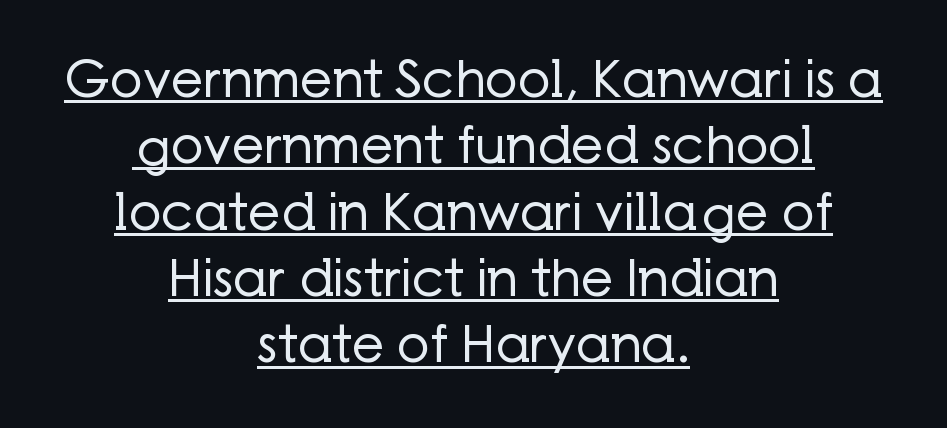
Each letter's strokes conclude bluntly, with no projecting serifs. Looks like regular typesetting: each glyph gets only the width it needs. Nothing unusual about the tracking: characters are spaced as the font intends. The axis of the letterforms is exactly vertical.
